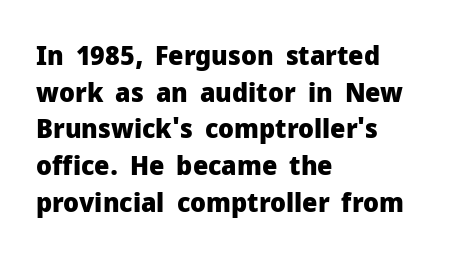
{"italic": "no", "bold": "yes", "underline": "no", "align": "left", "line_spacing": "normal", "line_spacing_ratio": 1.36, "letter_spacing": "normal", "letter_spacing_em": 0.0, "glyph_px": 27}
